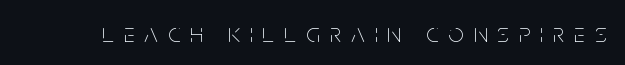
Observe the wide spacing: letters keep a clear distance from each other. Lines of text with bare space underneath. Is the stroke heavy? The answer is a plain regular-or-lighter. Ordinary non-slanted type is in use.
